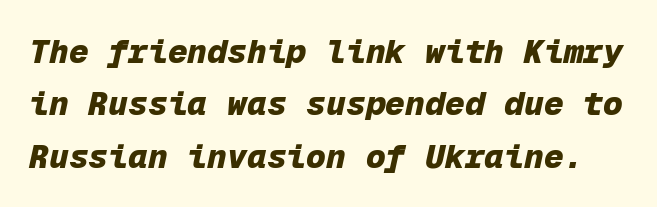
{"italic": "yes", "lean": "right", "slant_degrees": 12, "bold": "yes", "weight": "heavy", "width": "normal", "stroke_contrast": "low", "x_height": "medium", "monospaced": "yes", "underline": "no", "line_spacing": "normal", "line_spacing_ratio": 1.59, "letter_spacing": "normal", "letter_spacing_em": 0.0, "glyph_px": 33}
